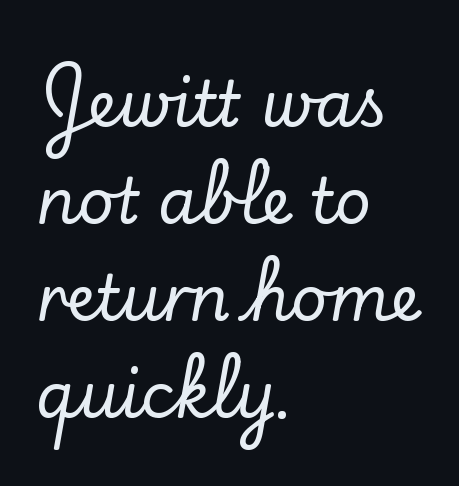
The image shows 63 px serif type; set left-aligned, normal line spacing (1.54x), normal letter spacing, not underlined; low stroke contrast and a small x-height.
